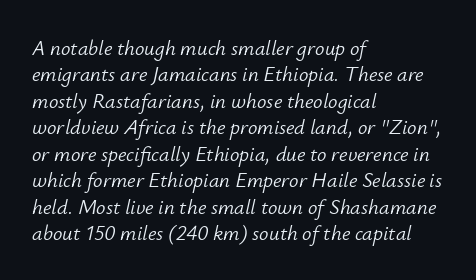
{"italic": "yes", "lean": "right", "slant_degrees": 12, "bold": "no", "underline": "no", "align": "left", "line_spacing": "normal", "line_spacing_ratio": 1.26, "letter_spacing": "normal", "letter_spacing_em": 0.0, "glyph_px": 21}
